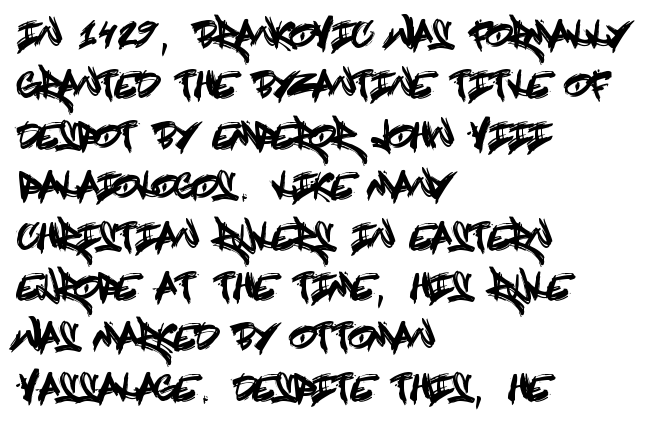
Q: Is the text italic (slanted)? A: Yes.
Q: Is the typeface a serif or a sans-serif typeface? A: Sans-serif.
Q: Is the text underlined? A: No.
Q: How is the paragraph aligned? A: Left-aligned.
Q: Is the spacing between letters normal or unusually wide? A: Normal.
Q: Is the spacing between lines tight, normal or loose? A: Normal.
Q: Width (condensed, normal, or wide)? A: Condensed.
Q: x-height? A: Large.
